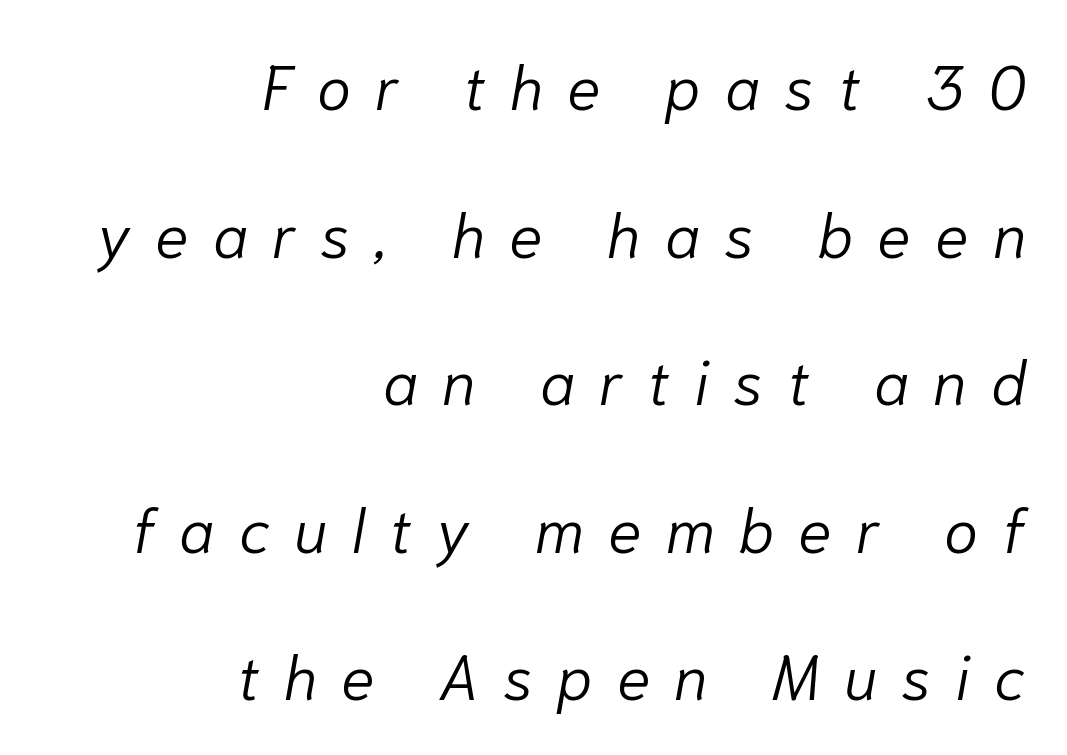
Q: Is the text bold? A: No.
Q: Is the text italic (slanted)? A: Yes, it leans right by about 10 degrees.
Q: Is the text underlined? A: No.
Q: How is the paragraph aligned? A: Right-aligned.
Q: Is the spacing between letters normal or unusually wide? A: Unusually wide.
Q: Is the spacing between lines tight, normal or loose? A: Loose.
Q: Width (condensed, normal, or wide)? A: Normal.
Q: Stroke contrast? A: Low.
Q: x-height? A: Medium.
Q: Monospaced? A: No.
